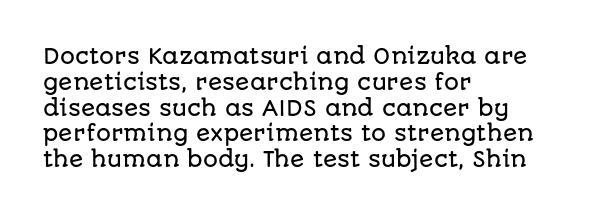
Underline: absent. This rendering uses left alignment, leaving the right contour irregular. A typesetter would mark this as roman, not italic. In terms of letterspacing, this is plain default setting.
